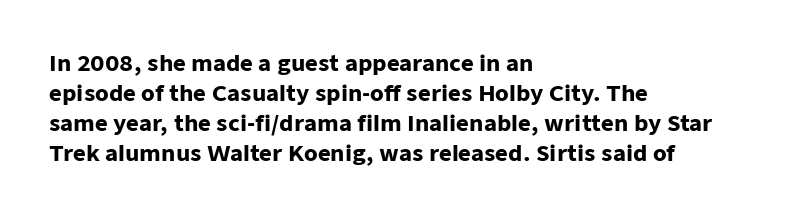
Q: Is the text bold? A: Yes.
Q: Is the text italic (slanted)? A: No, it is upright.
Q: Is the text underlined? A: No.
Q: How is the paragraph aligned? A: Left-aligned.
Q: Is the spacing between letters normal or unusually wide? A: Normal.
Q: Is the spacing between lines tight, normal or loose? A: Normal.
